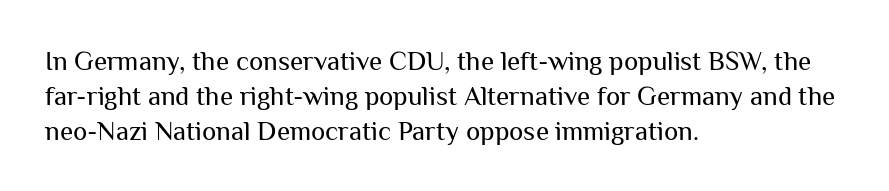
The image shows 27 px text type, upright; set left-aligned, normal line spacing (1.29x), normal letter spacing, not underlined.
